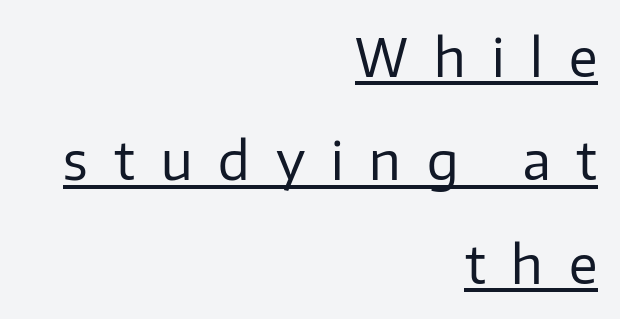
Q: Is the text bold? A: No.
Q: Is the text italic (slanted)? A: No, it is upright.
Q: Is the typeface a serif or a sans-serif typeface? A: Sans-serif.
Q: Is the text underlined? A: Yes.
Q: How is the paragraph aligned? A: Right-aligned.
Q: Is the spacing between letters normal or unusually wide? A: Unusually wide.
Q: Is the spacing between lines tight, normal or loose? A: Loose.
Q: Width (condensed, normal, or wide)? A: Normal.
Q: Stroke contrast? A: Low.
Q: x-height? A: Medium.
Q: Monospaced? A: No.
